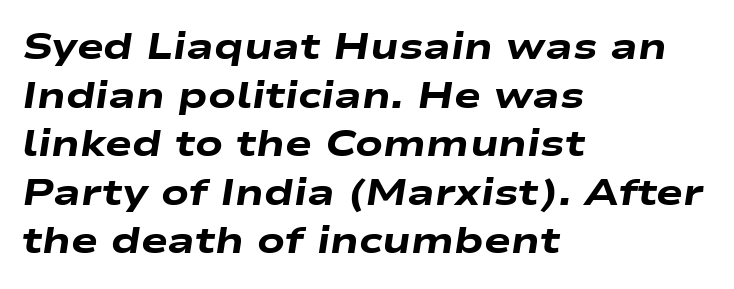
{"italic": "yes", "lean": "right", "slant_degrees": 9, "bold": "yes", "weight": "heavy", "width": "wide", "stroke_contrast": "low", "x_height": "medium", "monospaced": "no", "underline": "no", "align": "left", "line_spacing": "normal", "line_spacing_ratio": 1.35, "letter_spacing": "normal", "letter_spacing_em": 0.0, "glyph_px": 36}
